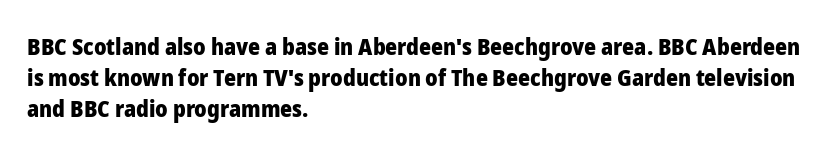
{"italic": "no", "bold": "yes", "underline": "no", "align": "left", "line_spacing": "normal", "line_spacing_ratio": 1.34, "letter_spacing": "normal", "letter_spacing_em": 0.0, "glyph_px": 23}
